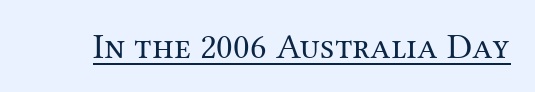
Q: Is the text bold? A: No.
Q: Is the text italic (slanted)? A: No, it is upright.
Q: Is the typeface a serif or a sans-serif typeface? A: Serif.
Q: Is the text underlined? A: Yes.
Q: Is the spacing between letters normal or unusually wide? A: Normal.
Q: Width (condensed, normal, or wide)? A: Normal.
Q: Stroke contrast? A: Medium.
Q: x-height? A: Medium.
Q: Monospaced? A: No.
